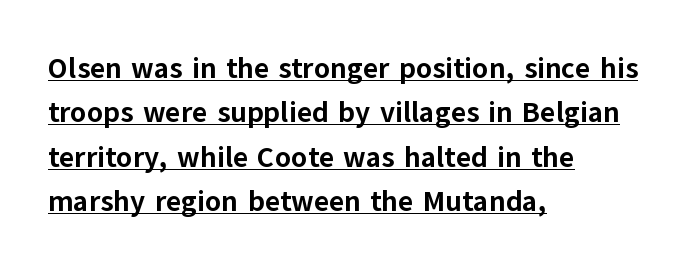
Q: Is the text bold? A: Yes.
Q: Is the text italic (slanted)? A: No, it is upright.
Q: Is the typeface a serif or a sans-serif typeface? A: Sans-serif.
Q: Is the text underlined? A: Yes.
Q: How is the paragraph aligned? A: Left-aligned.
Q: Is the spacing between letters normal or unusually wide? A: Normal.
Q: Is the spacing between lines tight, normal or loose? A: Normal.
Q: Width (condensed, normal, or wide)? A: Normal.
Q: Stroke contrast? A: Low.
Q: x-height? A: Medium.
Q: Monospaced? A: No.
